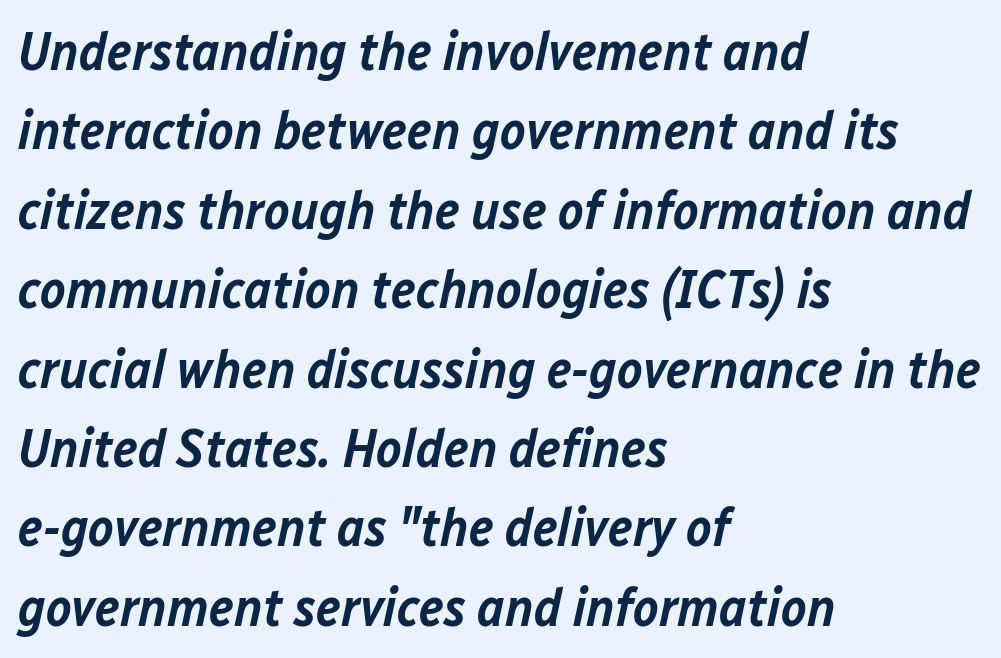
Rendered with sloped, italic letterforms. The horizontal fit of the characters is conventional and even. Weight check: semibold — heavier than regular, not quite bold. Anything drawn beneath the words? Only blank space.
